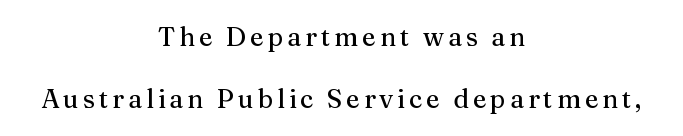
Does the copy run flush right? No — it is centered line by line. Descenders hang freely into open space. Reading down the column, the eye jumps a long way to each next line. The font's upright variant was chosen for this text.
